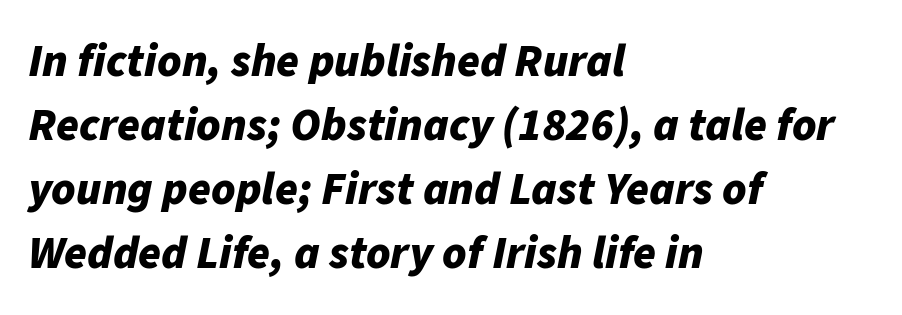
Q: Is the text bold? A: Yes.
Q: Is the text italic (slanted)? A: Yes, it leans right by about 11 degrees.
Q: Is the text underlined? A: No.
Q: How is the paragraph aligned? A: Left-aligned.
Q: Is the spacing between letters normal or unusually wide? A: Normal.
Q: Is the spacing between lines tight, normal or loose? A: Normal.
Q: Width (condensed, normal, or wide)? A: Normal.
Q: Stroke contrast? A: Low.
Q: x-height? A: Medium.
Q: Monospaced? A: No.
